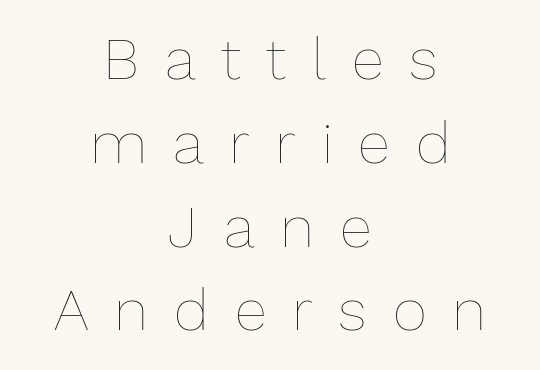
The passage shown stacks its lines at a standard gap. Weight: in the light-to-regular range. The passage shown has open, widely tracked lettering throughout. The letters advance in unequal steps, a hallmark of proportional type.
